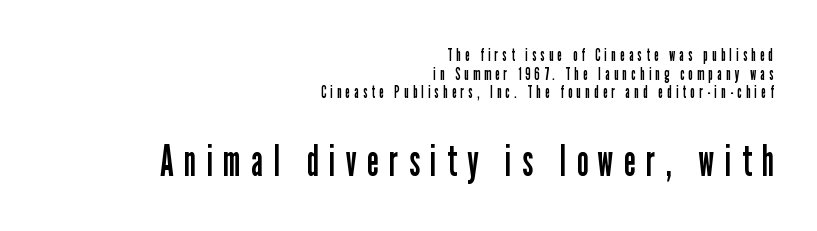
The image shows 43 px regular-weight, condensed sans-serif type, upright; set right-aligned, tight line spacing (1.1x), unusually wide letter spacing (+0.25 em), not underlined; the second (bottom) block is 2.53x larger; low stroke contrast and a medium x-height.
